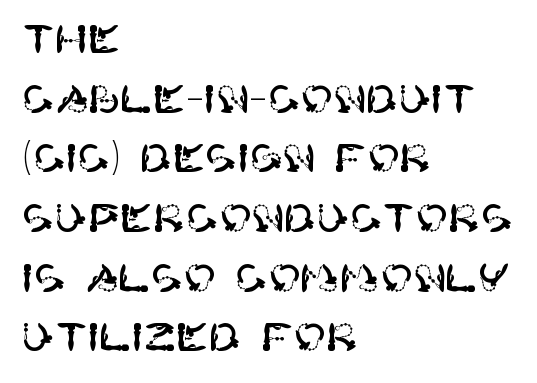
Q: Is the text italic (slanted)? A: No, it is upright.
Q: Is the typeface a serif or a sans-serif typeface? A: Sans-serif.
Q: Is the text underlined? A: No.
Q: How is the paragraph aligned? A: Left-aligned.
Q: Is the spacing between letters normal or unusually wide? A: Normal.
Q: Is the spacing between lines tight, normal or loose? A: Normal.
Q: Width (condensed, normal, or wide)? A: Normal.
Q: Stroke contrast? A: High.
Q: x-height? A: Large.
